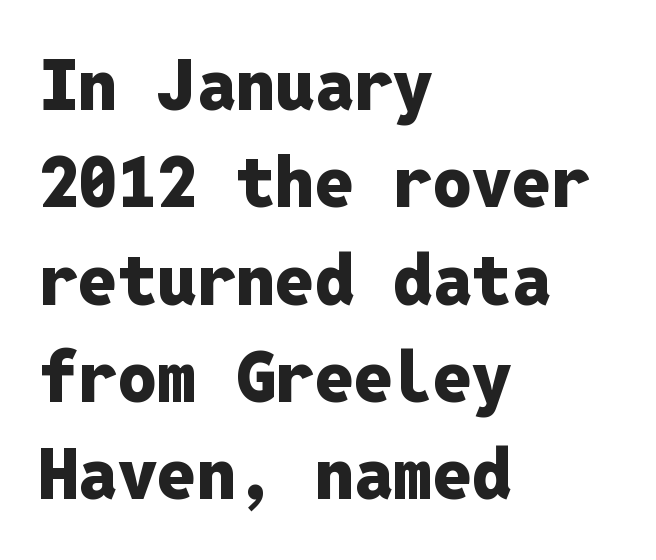
The image shows 70 px heavy sans-serif type, upright, monospaced; set left-aligned, normal line spacing (1.39x), normal letter spacing, not underlined; low stroke contrast and a medium x-height.
